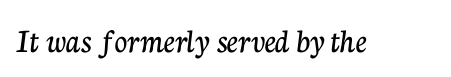
Q: Is the text italic (slanted)? A: Yes.
Q: Is the typeface a serif or a sans-serif typeface? A: Serif.
Q: Is the text underlined? A: No.
Q: Is the spacing between letters normal or unusually wide? A: Normal.
Q: Width (condensed, normal, or wide)? A: Normal.
Q: Stroke contrast? A: Low.
Q: x-height? A: Medium.
Q: Monospaced? A: No.
